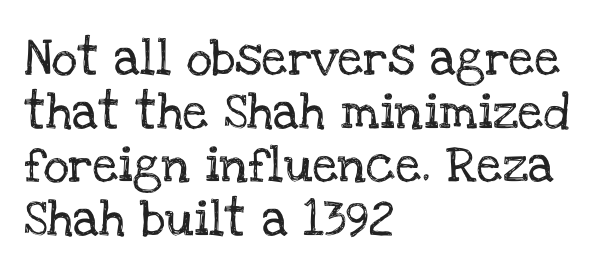
The designer went with a serif here, giving each stem small feet. Students, observe: this is what conventionally led text looks like. The baseline area is clear. Is there any slant? The stems are plumb.
